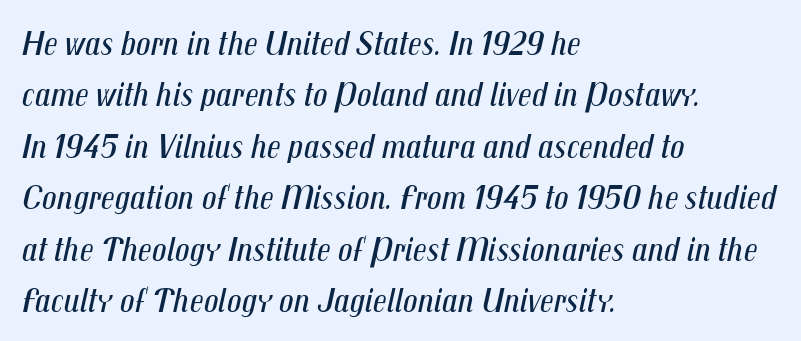
The image shows 36 px regular-weight, condensed type, italic (leaning right); set left-aligned, normal line spacing (1.43x), normal letter spacing, not underlined; medium stroke contrast and a medium x-height.
